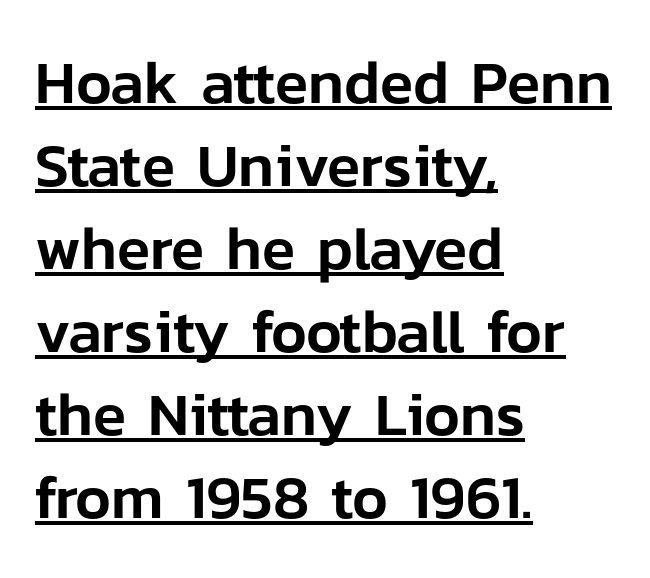
{"serif": "no", "italic": "no", "width": "normal", "stroke_contrast": "low", "x_height": "medium", "monospaced": "no", "underline": "yes", "align": "left", "line_spacing": "normal", "line_spacing_ratio": 1.36, "letter_spacing": "normal", "letter_spacing_em": 0.0, "glyph_px": 61}
